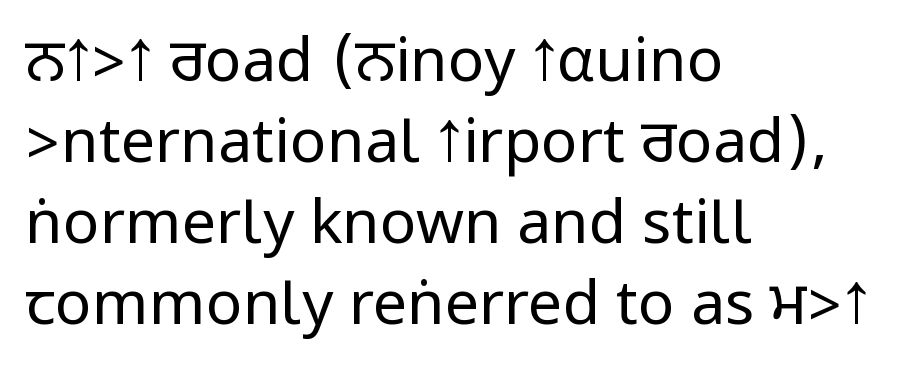
Vertical spacing — default. Descenders hang freely into open space. The font is comparable to plain body text, perhaps lighter. What kind of face is this? One without serifs — a sans. A classic flush-left, rag-right setting is used for this passage. How are the letters spaced? Ordinarily, with no added tracking.
